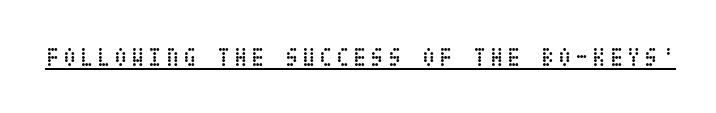
Notice how a bar underscores the lettering throughout. This is not heavy type; no bold has been used. The font's upright variant was chosen for this text.
